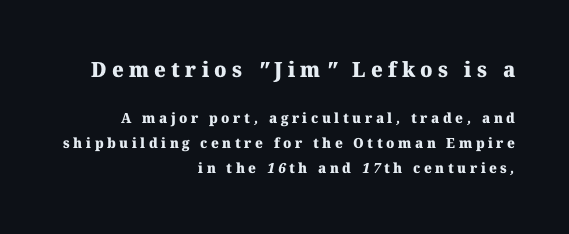
Caption: expanded tracking, letters set apart. The first block has been scaled up relative to the second. Plain, unruled lines of type. Pretty heavy lettering here — definitely bold. The rag falls on the left side of this text block.
